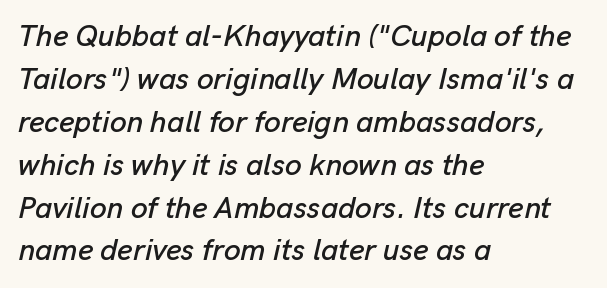
Q: Is the text italic (slanted)? A: Yes, it leans right by about 13 degrees.
Q: Is the text underlined? A: No.
Q: How is the paragraph aligned? A: Left-aligned.
Q: Is the spacing between letters normal or unusually wide? A: Normal.
Q: Is the spacing between lines tight, normal or loose? A: Normal.
Q: Width (condensed, normal, or wide)? A: Normal.
Q: Stroke contrast? A: Low.
Q: x-height? A: Medium.
Q: Monospaced? A: No.
